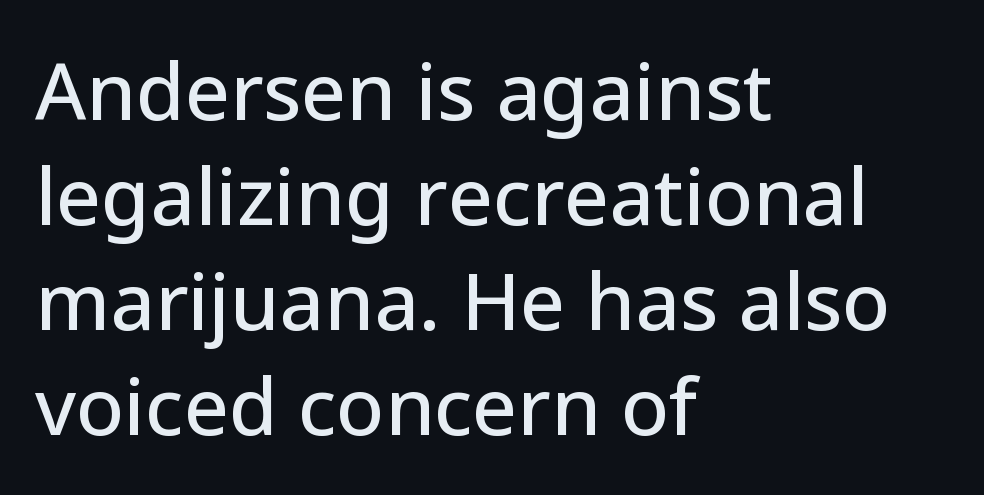
{"serif": "no", "italic": "no", "width": "normal", "stroke_contrast": "low", "x_height": "medium", "monospaced": "no", "underline": "no", "align": "left", "line_spacing": "normal", "line_spacing_ratio": 1.33, "letter_spacing": "normal", "letter_spacing_em": 0.0, "glyph_px": 79}
